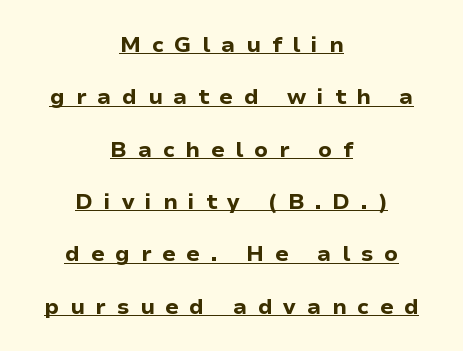
This sample trades compactness for vertical openness between lines. The rendering uses the underline text-decoration. Notice how the stems are strictly vertical — no italics here. Caption: expanded tracking, letters set apart. The rendering positions every line midway between the sides. Chunky letters — that's bold for sure.
